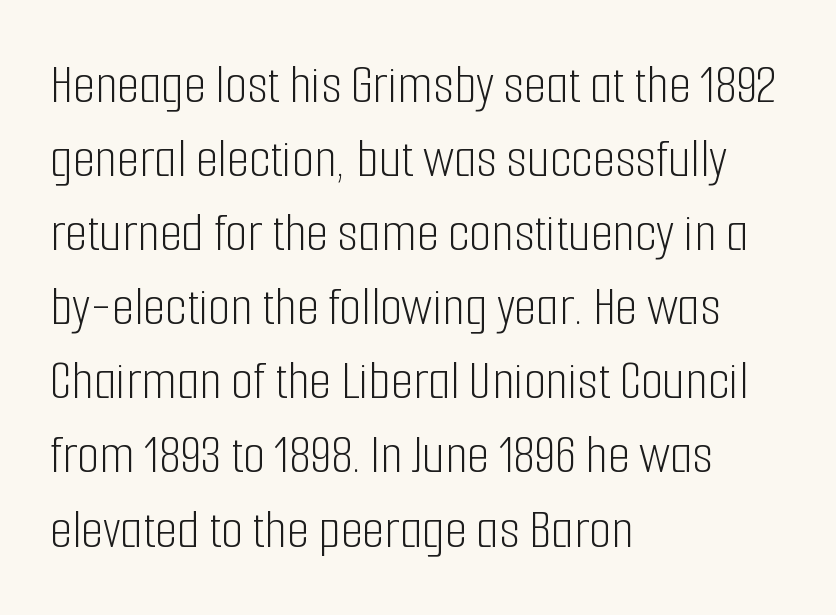
Q: Is the text bold? A: No.
Q: Is the text italic (slanted)? A: No, it is upright.
Q: Is the typeface a serif or a sans-serif typeface? A: Sans-serif.
Q: Is the text underlined? A: No.
Q: How is the paragraph aligned? A: Left-aligned.
Q: Is the spacing between letters normal or unusually wide? A: Normal.
Q: Is the spacing between lines tight, normal or loose? A: Normal.
Q: Width (condensed, normal, or wide)? A: Condensed.
Q: Stroke contrast? A: Low.
Q: x-height? A: Medium.
Q: Monospaced? A: No.
